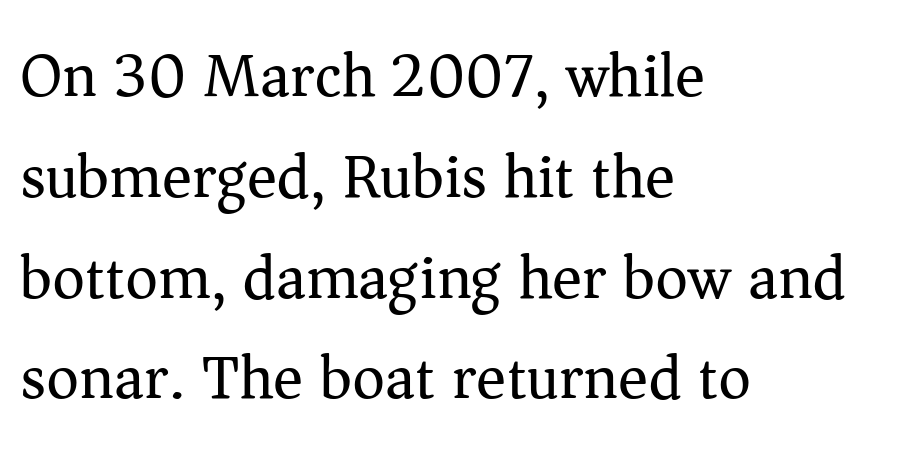
The image shows 63 px regular-weight serif type, upright; set left-aligned, normal line spacing (1.6x), normal letter spacing, not underlined; medium stroke contrast and a medium x-height.
